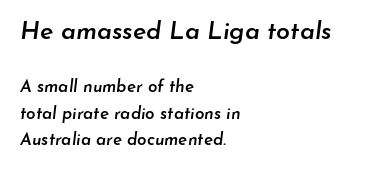
The image shows 25 px text type, italic (leaning right); set left-aligned, normal line spacing (1.56x), normal letter spacing, not underlined; the first (top) block is 1.47x larger.
